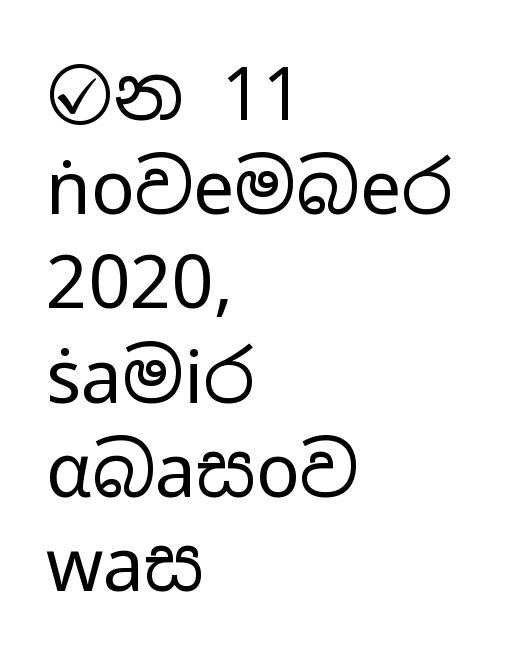
All the whitespace from short lines collects on the right. The letters carry no serifs — their stems end cleanly without finishing strokes. Has an underline been added? It has not. There is no visible air inserted between adjacent glyphs. Varying glyph widths throughout — classic text-font behaviour.
